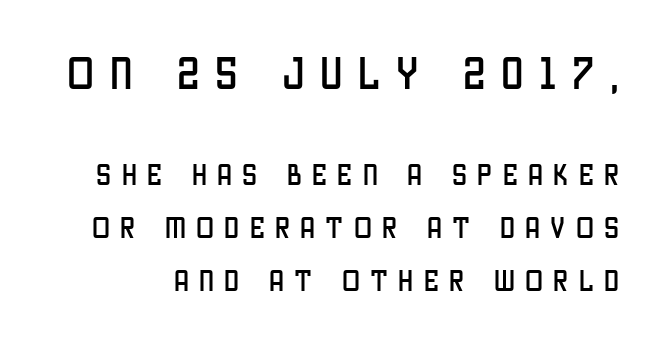
Q: Is the text italic (slanted)? A: No, it is upright.
Q: Is the typeface a serif or a sans-serif typeface? A: Sans-serif.
Q: Is the text underlined? A: No.
Q: Is the spacing between letters normal or unusually wide? A: Unusually wide.
Q: Is the spacing between lines tight, normal or loose? A: Loose.
Q: Which block of text is set in a larger size, the first (top) or the second (bottom)? A: The first (top) one.
Q: Width (condensed, normal, or wide)? A: Condensed.
Q: Stroke contrast? A: Low.
Q: x-height? A: Large.
Q: Monospaced? A: No.
